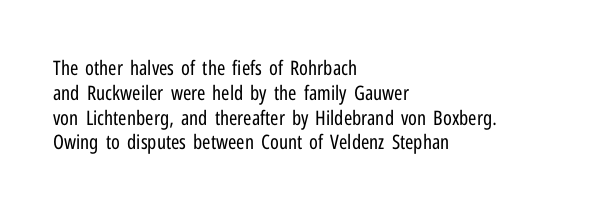
The image shows 20 px text type, upright; set left-aligned, line spacing 1.24x, normal letter spacing, not underlined.
